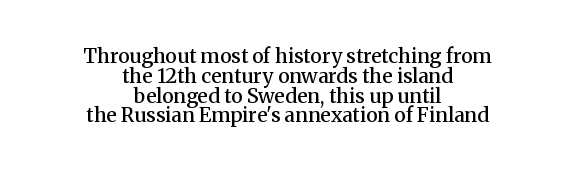
{"italic": "no", "bold": "semi", "underline": "no", "align": "center", "line_spacing": "tight", "line_spacing_ratio": 0.99, "letter_spacing": "normal", "letter_spacing_em": 0.0, "glyph_px": 20}
